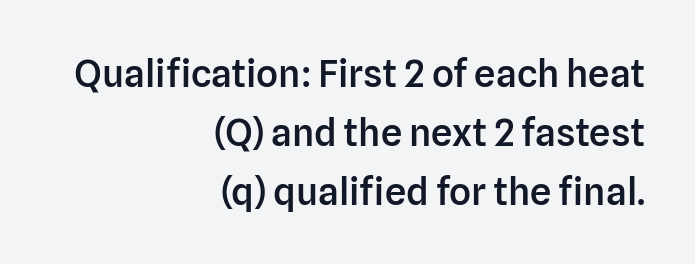
The image shows 38 px semibold sans-serif type, upright; set right-aligned, normal line spacing (1.55x), normal letter spacing, not underlined; low stroke contrast and a medium x-height.
